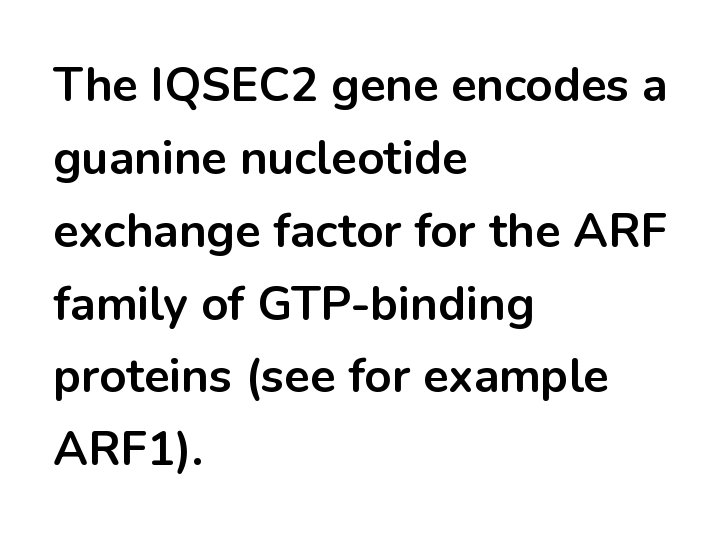
The image shows 47 px bold sans-serif type, upright; set left-aligned, normal line spacing (1.55x), normal letter spacing, not underlined; low stroke contrast and a medium x-height.
